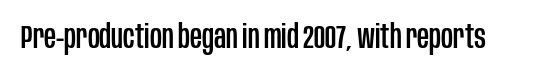
The image shows 33 px condensed sans-serif type, upright; set normal letter spacing, not underlined; low stroke contrast and a large x-height.
